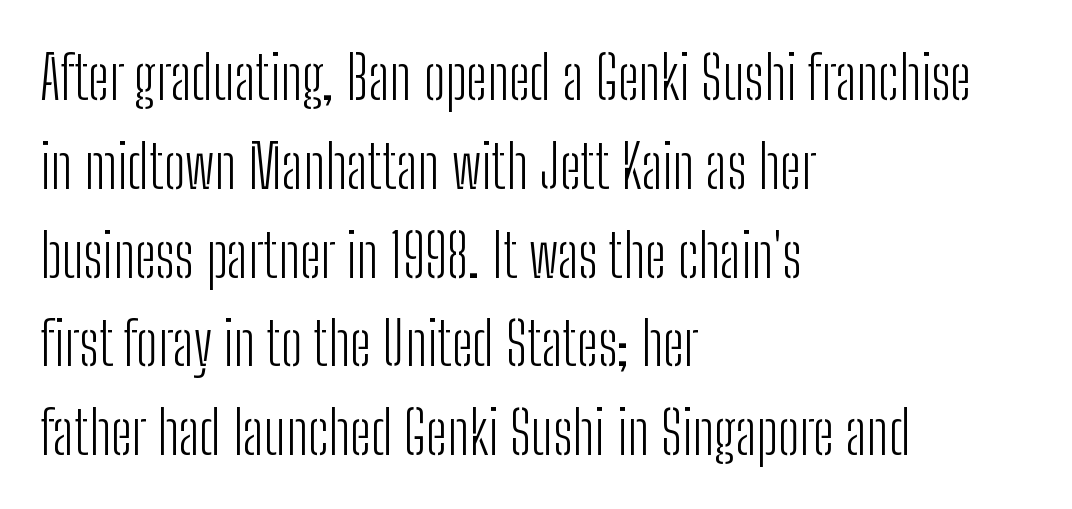
The image shows 60 px light, condensed sans-serif type, upright; set left-aligned, normal line spacing (1.48x), normal letter spacing, not underlined; low stroke contrast and a medium x-height.
